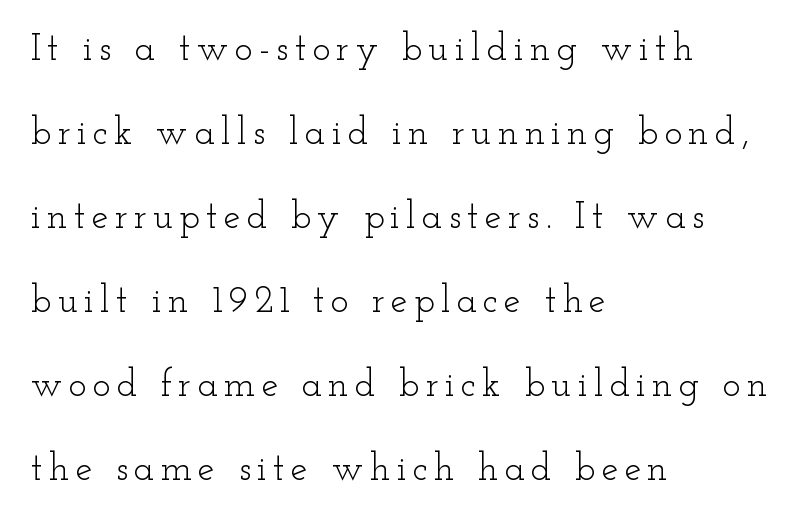
The image shows 38 px light, wide serif type, upright; set left-aligned, loose line spacing (2.21x), not underlined; low stroke contrast and a small x-height.
